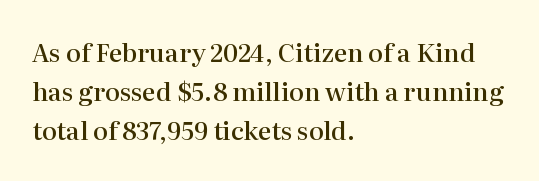
The image shows 25 px text type, upright; set left-aligned, normal line spacing (1.57x), normal letter spacing, not underlined.
